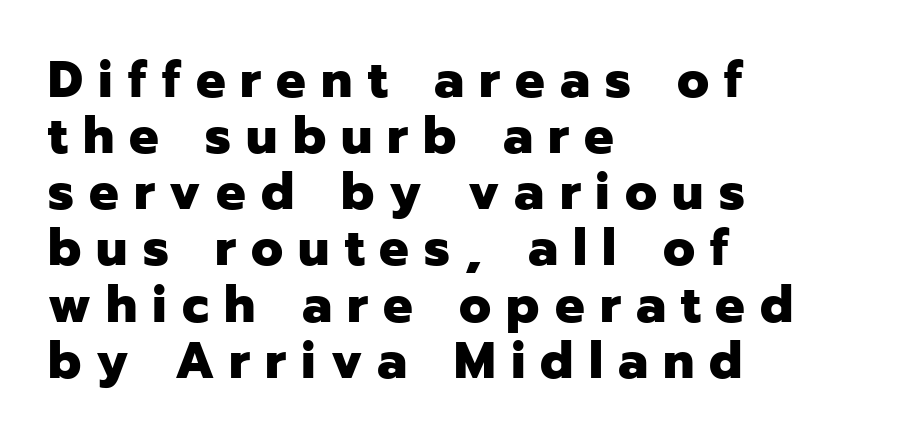
The image shows 52 px heavy sans-serif type, upright; set left-aligned, tight line spacing (1.08x), unusually wide letter spacing (+0.29 em), not underlined; low stroke contrast and a medium x-height.
